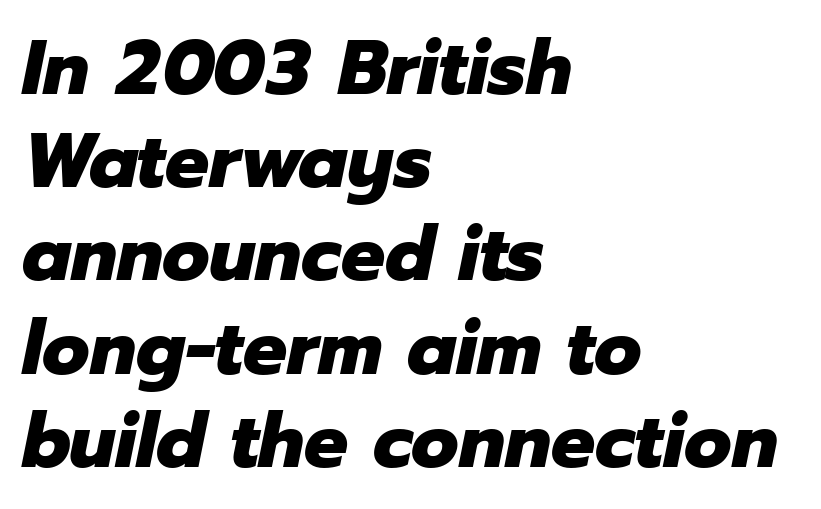
The ragged edge is on the right, which tells us the setting is flush left. Words float on clear page, feet unadorned. Emphasis by weight is at full strength: bold. It's the slanting kind of type. The face used here is proportionally spaced, like ordinary book or web type.
